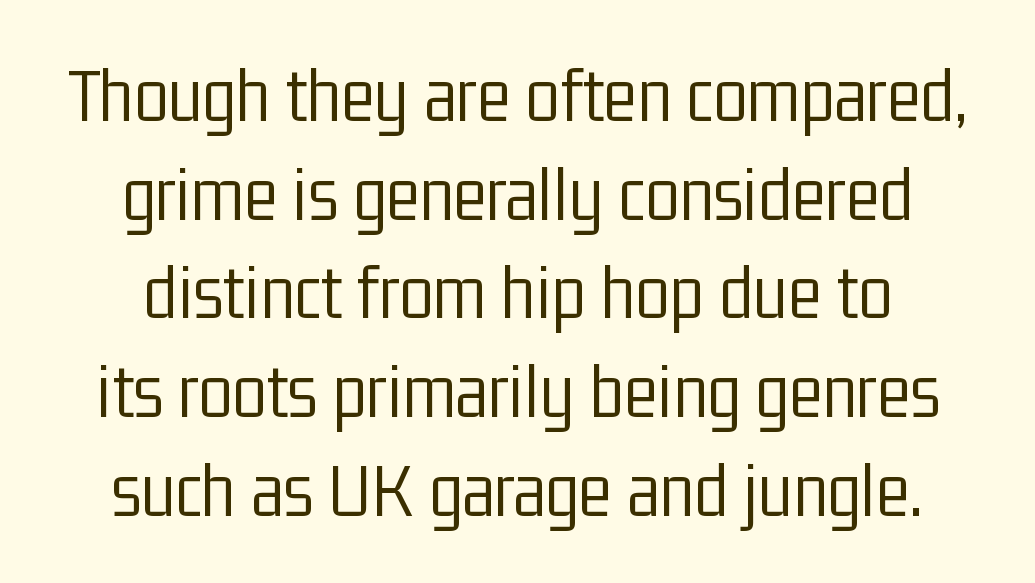
Horizontal alignment here is central, giving a formal, balanced look. The tracking reads as untouched default to a designer's eye. Observe the absence of serifs on each vertical stroke in this sample. A bare baseline throughout the passage. The letters stand upright; this is a roman face.
